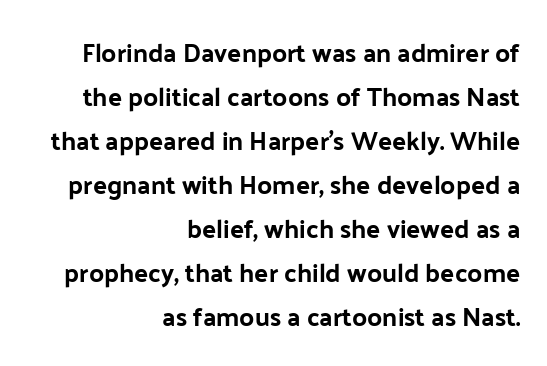
Q: Is the text italic (slanted)? A: No, it is upright.
Q: Is the text underlined? A: No.
Q: How is the paragraph aligned? A: Right-aligned.
Q: Is the spacing between letters normal or unusually wide? A: Normal.
Q: Is the spacing between lines tight, normal or loose? A: Normal.
